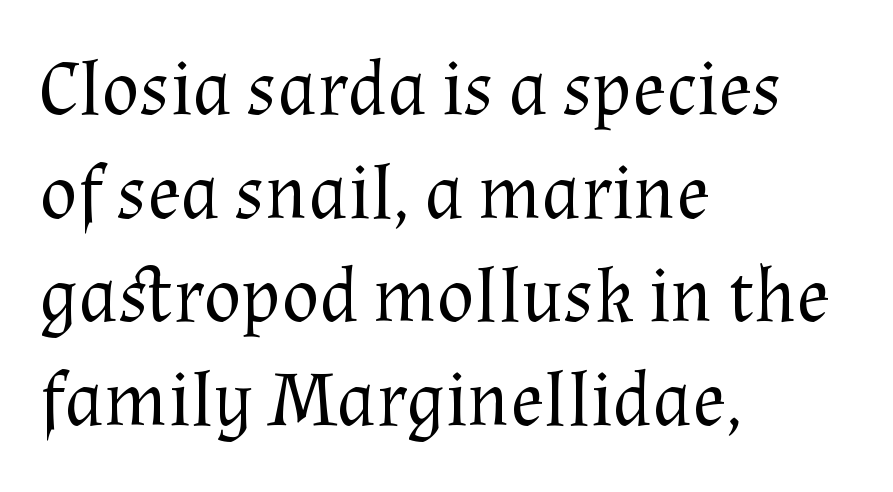
The image shows 78 px regular-weight type, upright; set left-aligned, normal line spacing (1.33x), normal letter spacing, not underlined; medium stroke contrast and a medium x-height.
